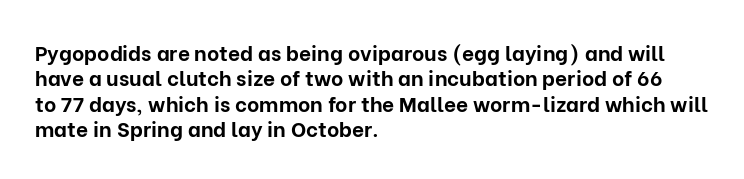
The gaps between neighbouring characters are ordinary and unremarkable. Heavy, bold letterforms. Posture: straight, roman, zero tilt. Caption: multi-line text, flush left, ragged right. Clear beneath every line of the passage.
